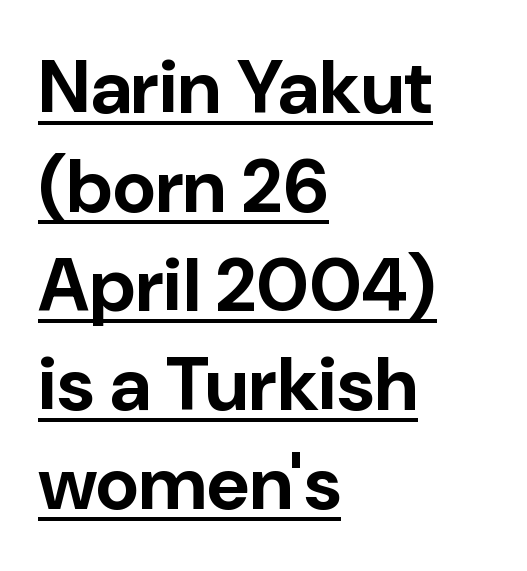
{"serif": "no", "italic": "no", "bold": "yes", "weight": "bold", "width": "normal", "stroke_contrast": "low", "x_height": "medium", "monospaced": "no", "underline": "yes", "align": "left", "line_spacing": "normal", "line_spacing_ratio": 1.32, "letter_spacing": "normal", "letter_spacing_em": 0.0, "glyph_px": 75}
